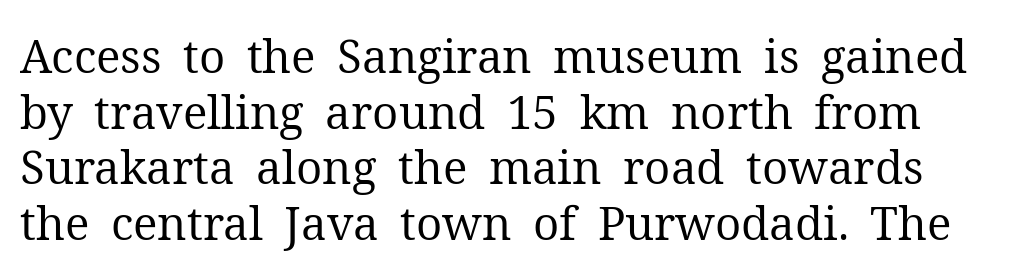
This is not heavy type; no bold has been used. A typesetter would call this proportional, since set widths differ per character. No word sits above an underline. Serif or sans? Serif — the stroke terminals have little feet.
